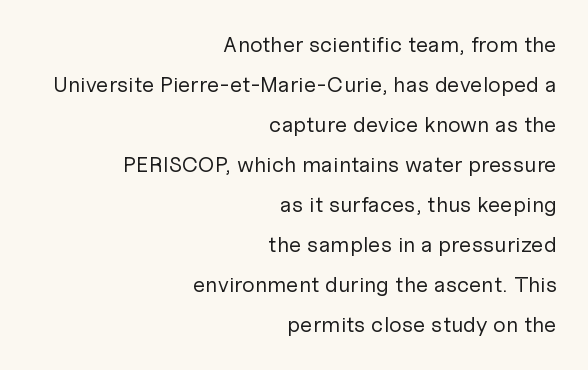
The image shows 22 px text type, upright; set right-aligned, line spacing 1.82x, normal letter spacing, not underlined.
